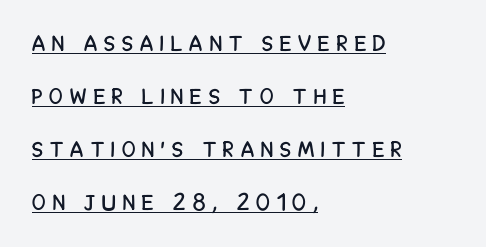
The image shows 22 px text type, upright; set left-aligned, loose line spacing (2.41x), unusually wide letter spacing (+0.33 em), underlined.
